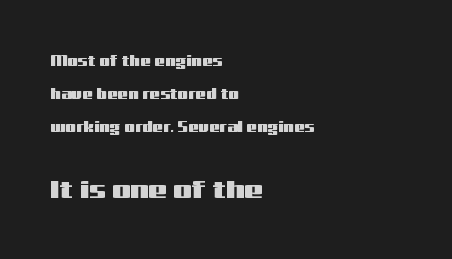
Q: Is the text italic (slanted)? A: No, it is upright.
Q: Is the text underlined? A: No.
Q: How is the paragraph aligned? A: Left-aligned.
Q: Is the spacing between letters normal or unusually wide? A: Normal.
Q: Is the spacing between lines tight, normal or loose? A: Loose.
Q: Which block of text is set in a larger size, the first (top) or the second (bottom)? A: The second (bottom) one.
